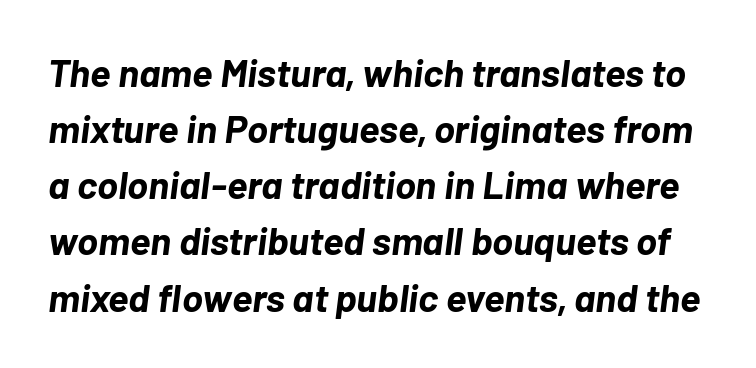
The image shows 39 px bold type, italic (leaning right); set normal line spacing (1.44x), normal letter spacing, not underlined; low stroke contrast and a medium x-height.
